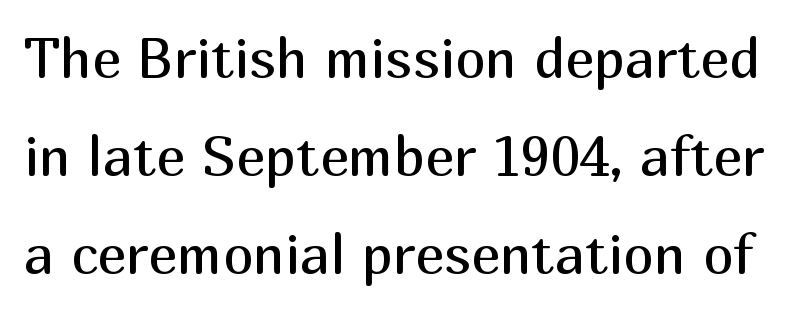
{"serif": "no", "italic": "no", "bold": "no", "weight": "regular", "width": "normal", "stroke_contrast": "medium", "x_height": "medium", "monospaced": "no", "underline": "no", "line_spacing_ratio": 1.78, "letter_spacing": "normal", "letter_spacing_em": 0.0, "glyph_px": 55}
